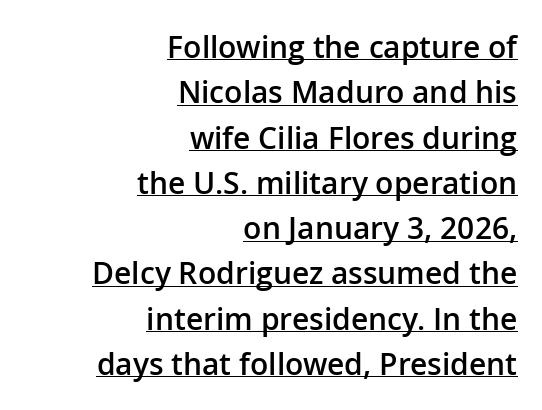
The image shows 30 px semibold sans-serif type, upright; set right-aligned, normal line spacing (1.51x), normal letter spacing, underlined; low stroke contrast and a medium x-height.
